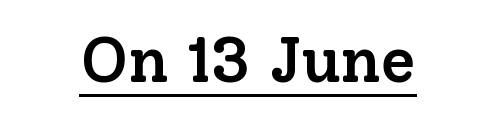
A semibold gives these letters moderate extra thickness, short of bold. The axis of the letterforms is exactly vertical. You could not count columns in this text — the font is proportionally spaced. Honestly, the underline is the first thing you notice here.
